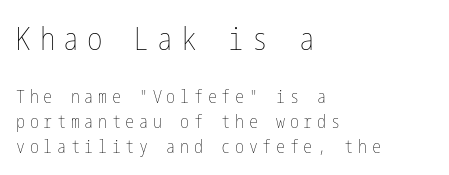
The image shows 31 px thin, condensed type, upright; set left-aligned, normal line spacing (1.37x), unusually wide letter spacing (+0.26 em), not underlined; the first (top) block is 1.72x larger; low stroke contrast and a medium x-height.
